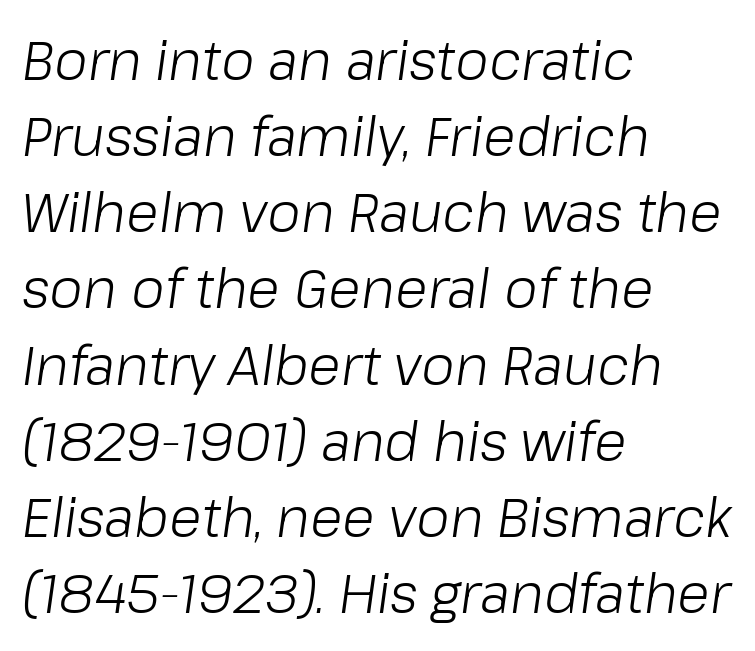
{"italic": "yes", "lean": "right", "slant_degrees": 8, "bold": "no", "weight": "light", "width": "normal", "stroke_contrast": "low", "x_height": "medium", "monospaced": "no", "underline": "no", "align": "left", "line_spacing": "normal", "line_spacing_ratio": 1.41, "letter_spacing": "normal", "letter_spacing_em": 0.0, "glyph_px": 54}
